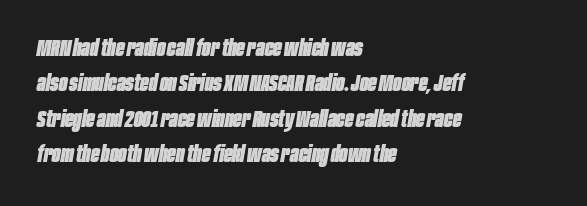
The image shows 23 px bold type, italic (leaning right); set left-aligned, normal line spacing (1.54x), normal letter spacing, not underlined.
